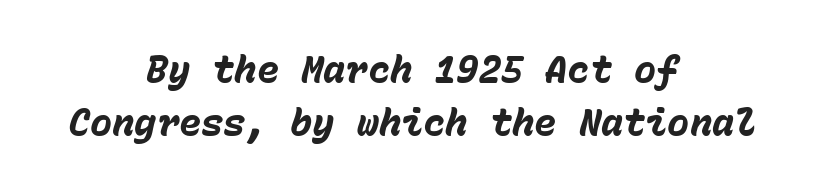
The text carries the slant typical of an italic or oblique font. Is this a fixed-width face? Yes — each glyph sits in an identical cell. Short note: letters normally spaced. Plenty of ink on the page — the face is bold. Caption: multi-line text, centered on the measure.
